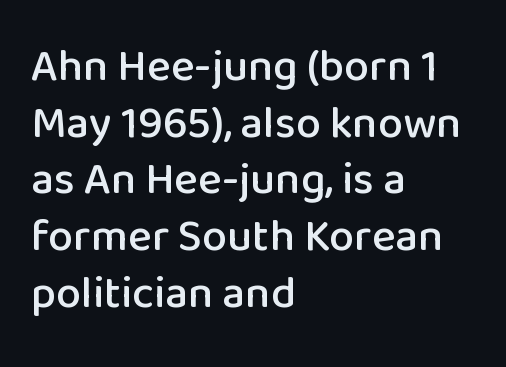
{"serif": "no", "italic": "no", "width": "normal", "stroke_contrast": "low", "x_height": "medium", "monospaced": "no", "underline": "no", "align": "left", "line_spacing": "normal", "line_spacing_ratio": 1.26, "letter_spacing": "normal", "letter_spacing_em": 0.0, "glyph_px": 45}
